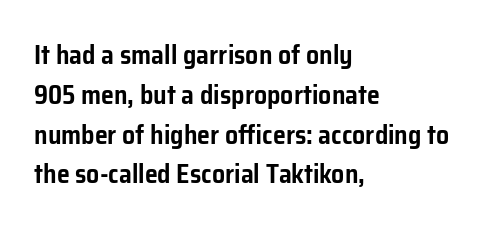
Q: Is the text italic (slanted)? A: No, it is upright.
Q: Is the text underlined? A: No.
Q: How is the paragraph aligned? A: Left-aligned.
Q: Is the spacing between letters normal or unusually wide? A: Normal.
Q: Is the spacing between lines tight, normal or loose? A: Normal.
